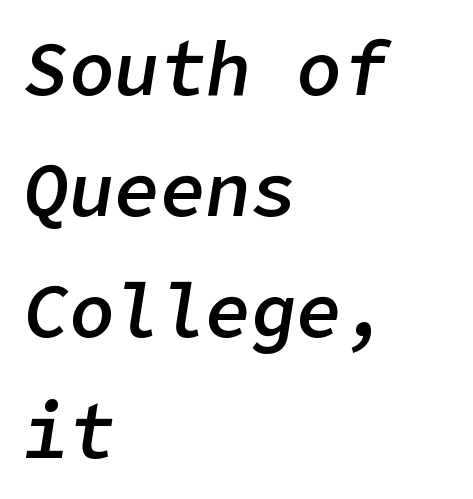
{"italic": "yes", "lean": "right", "slant_degrees": 9, "bold": "semi", "weight": "semibold", "width": "normal", "stroke_contrast": "low", "x_height": "medium", "underline": "no", "align": "left", "line_spacing": "normal", "line_spacing_ratio": 1.59, "letter_spacing": "normal", "letter_spacing_em": 0.0, "glyph_px": 76}
